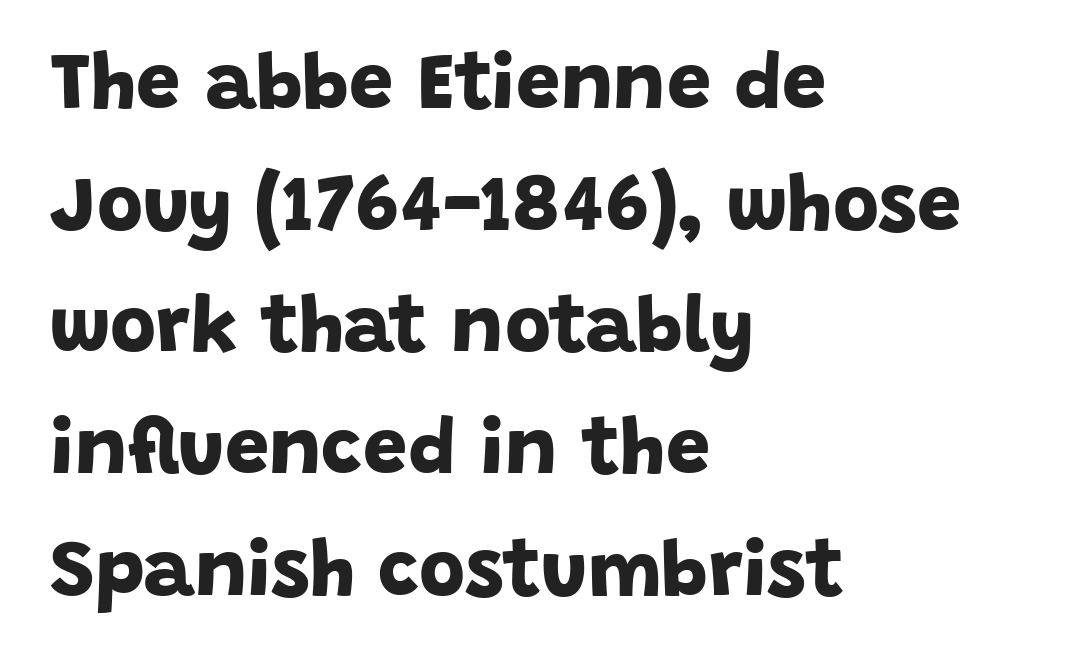
The image shows 79 px bold sans-serif type; set left-aligned, normal line spacing (1.54x), normal letter spacing, not underlined; low stroke contrast and a large x-height.
